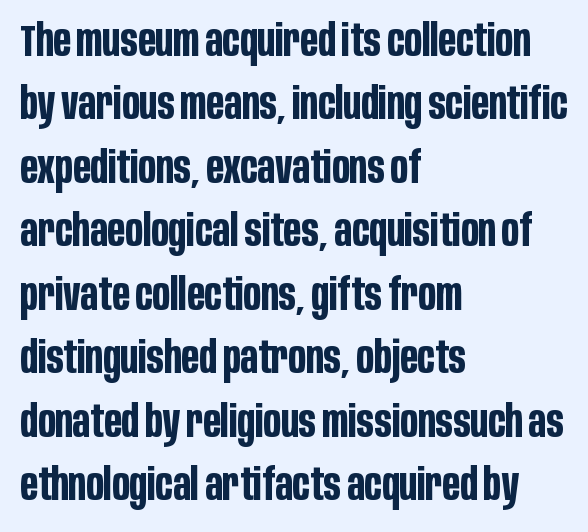
Q: Is the text bold? A: Yes.
Q: Is the text italic (slanted)? A: No, it is upright.
Q: Is the typeface a serif or a sans-serif typeface? A: Sans-serif.
Q: Is the text underlined? A: No.
Q: How is the paragraph aligned? A: Left-aligned.
Q: Is the spacing between letters normal or unusually wide? A: Normal.
Q: Is the spacing between lines tight, normal or loose? A: Normal.
Q: Width (condensed, normal, or wide)? A: Condensed.
Q: Stroke contrast? A: Low.
Q: x-height? A: Large.
Q: Monospaced? A: No.
